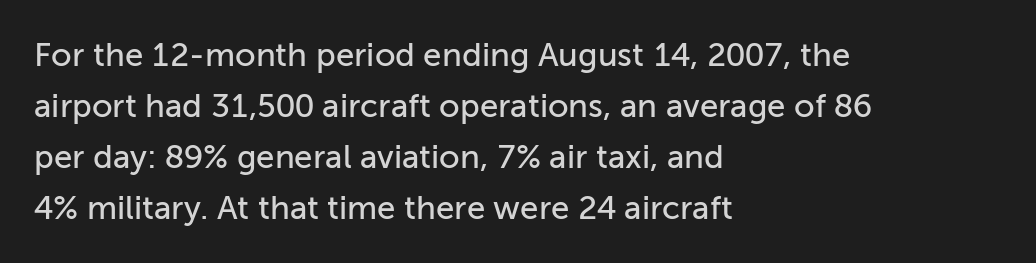
Q: Is the text italic (slanted)? A: No, it is upright.
Q: Is the typeface a serif or a sans-serif typeface? A: Sans-serif.
Q: Is the text underlined? A: No.
Q: How is the paragraph aligned? A: Left-aligned.
Q: Is the spacing between letters normal or unusually wide? A: Normal.
Q: Is the spacing between lines tight, normal or loose? A: Normal.
Q: Width (condensed, normal, or wide)? A: Normal.
Q: Stroke contrast? A: Low.
Q: x-height? A: Medium.
Q: Monospaced? A: No.
